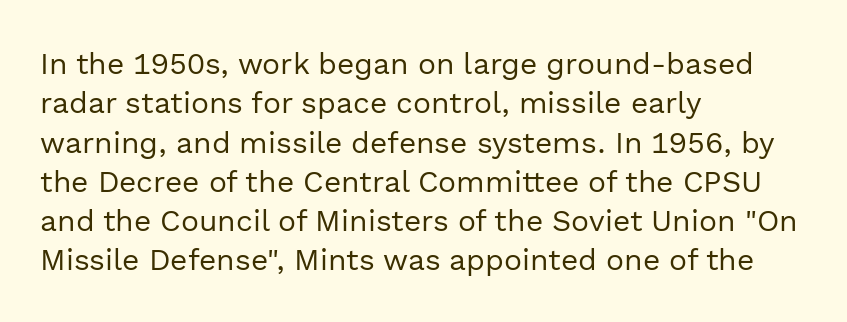
Reading down the column, the eye jumps a familiar distance to each next line. Typeset ragged right — the left edge is the straight one. Unlike italic type, these characters show no tilt at all. Quick note: underline off. The letterforms sit at book weight or below.
